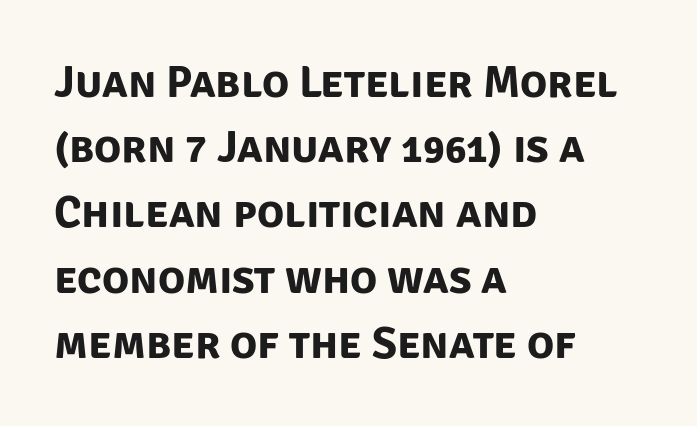
The letters advance in unequal steps, a hallmark of proportional type. Grotesque or geometric, the face here clearly has no serifs. The vertical gap from one line to the next is medium. In terms of weight, the rendering is a true, heavy bold.
